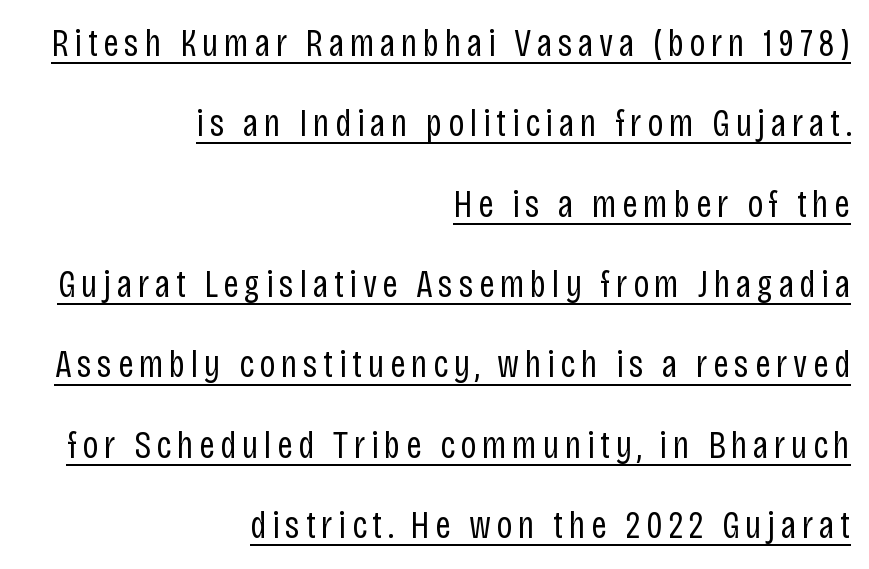
The image shows 39 px regular-weight, condensed sans-serif type, upright; set right-aligned, loose line spacing (2.06x), underlined; low stroke contrast and a large x-height.
